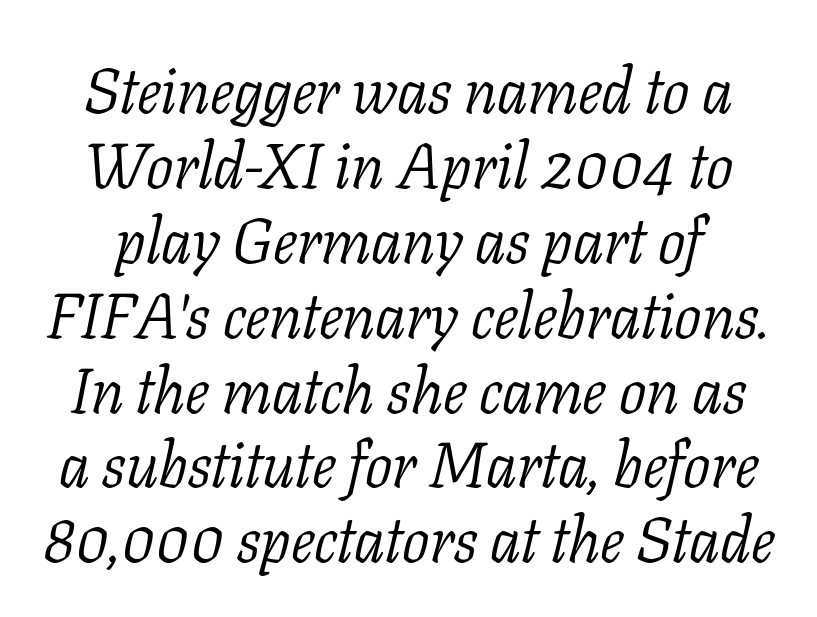
{"serif": "yes", "italic": "yes", "lean": "right", "slant_degrees": 11, "bold": "no", "weight": "light", "width": "normal", "stroke_contrast": "low", "x_height": "medium", "monospaced": "no", "underline": "no", "line_spacing_ratio": 1.17, "letter_spacing": "normal", "letter_spacing_em": 0.0, "glyph_px": 64}
